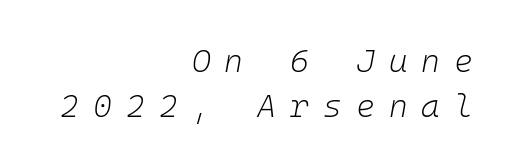
Slant detected: the letters are inclined. This sample keeps an unexceptional amount of space between lines. This sample is right-justified, so line beginnings fall wherever the words allow. These glyphs show unthickened strokes, regular width or finer.
